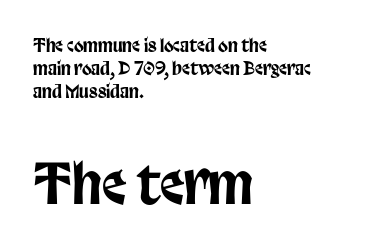
Q: Is the text italic (slanted)? A: No, it is upright.
Q: Is the typeface a serif or a sans-serif typeface? A: Sans-serif.
Q: Is the text underlined? A: No.
Q: How is the paragraph aligned? A: Left-aligned.
Q: Is the spacing between letters normal or unusually wide? A: Normal.
Q: Is the spacing between lines tight, normal or loose? A: Normal.
Q: Which block of text is set in a larger size, the first (top) or the second (bottom)? A: The second (bottom) one.
Q: Width (condensed, normal, or wide)? A: Condensed.
Q: Stroke contrast? A: Low.
Q: x-height? A: Large.
Q: Monospaced? A: No.
